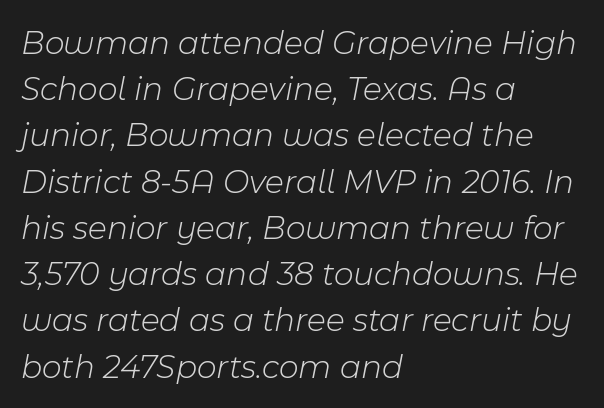
The letters advance in unequal steps, a hallmark of proportional type. A classic flush-left, rag-right setting is used for this passage. It's the slanting kind of type. The type is set solid horizontally, with unmodified tracking. Descender tails drop into unmarked territory.
